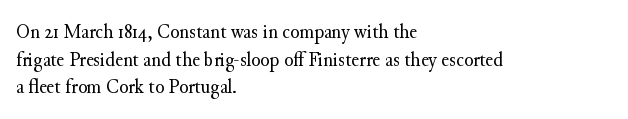
The image shows 21 px text type, upright; set left-aligned, normal line spacing (1.31x), normal letter spacing, not underlined.
